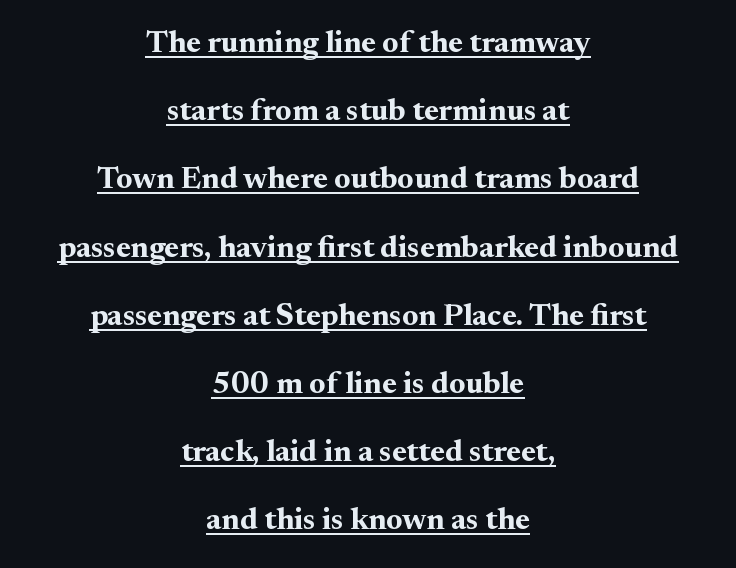
Underlined type. Serif or sans? Serif — the stroke terminals have little feet. This sample has the flowing, uneven cadence of proportional lettering. Characters follow at the spacing the type designer built in.
